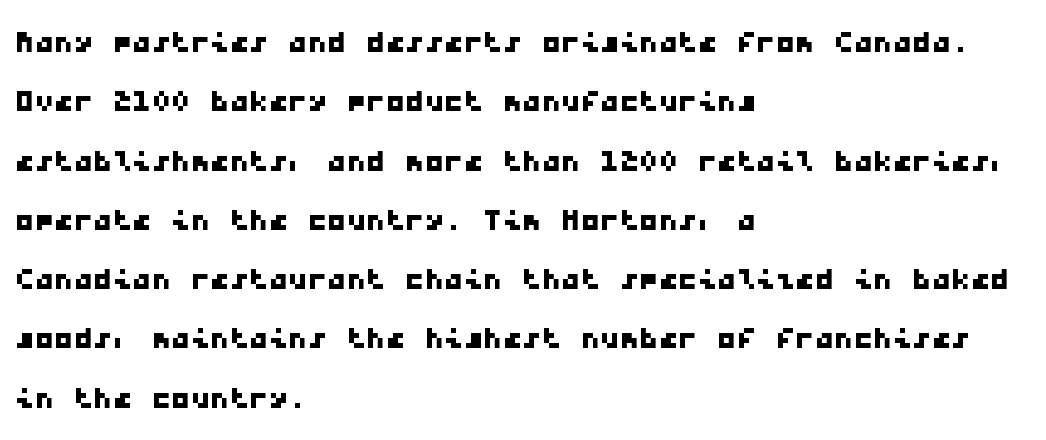
Horizontal bands of white between lines are of average thickness. You could call the tracking neutral — neither tight nor loose. Every character here occupies the same horizontal width, giving the sample a typewriter-like rhythm. Note: no serifs on the glyphs. The gap between lines stays unmarked. Reading down the block, your eye returns to a fixed left position each line.
